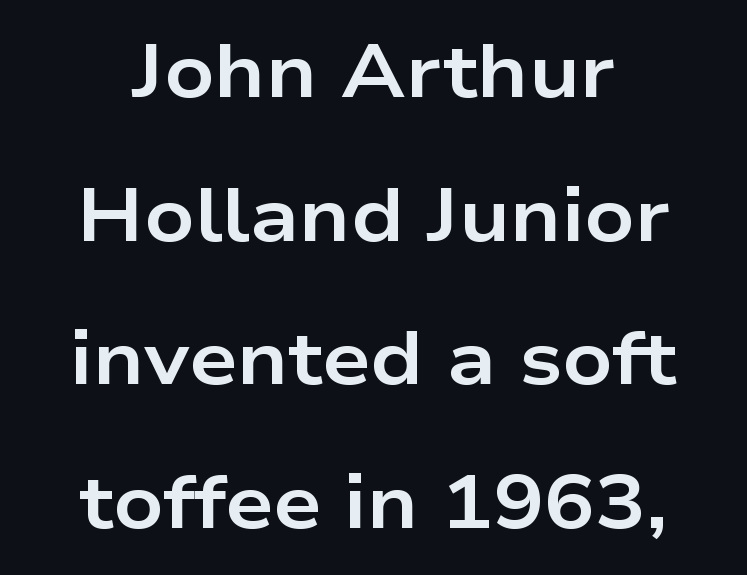
{"serif": "no", "italic": "no", "bold": "yes", "weight": "bold", "width": "wide", "stroke_contrast": "low", "x_height": "medium", "monospaced": "no", "underline": "no", "align": "center", "line_spacing_ratio": 1.89, "letter_spacing": "normal", "letter_spacing_em": 0.0, "glyph_px": 76}
